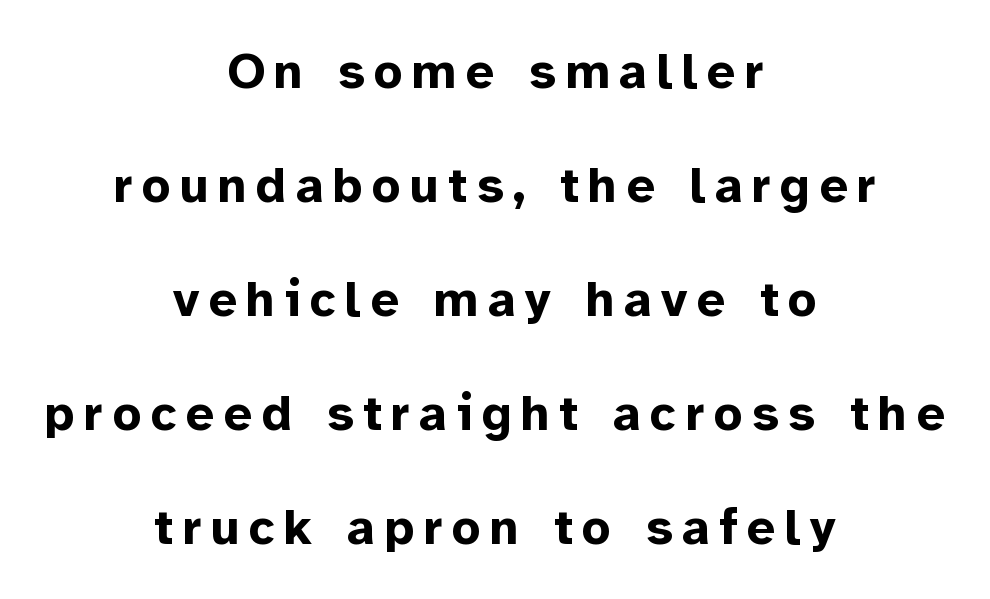
Q: Is the text bold? A: Yes.
Q: Is the text italic (slanted)? A: No, it is upright.
Q: Is the typeface a serif or a sans-serif typeface? A: Sans-serif.
Q: Is the text underlined? A: No.
Q: How is the paragraph aligned? A: Centered.
Q: Is the spacing between lines tight, normal or loose? A: Loose.
Q: Width (condensed, normal, or wide)? A: Normal.
Q: Stroke contrast? A: Low.
Q: x-height? A: Medium.
Q: Monospaced? A: No.
